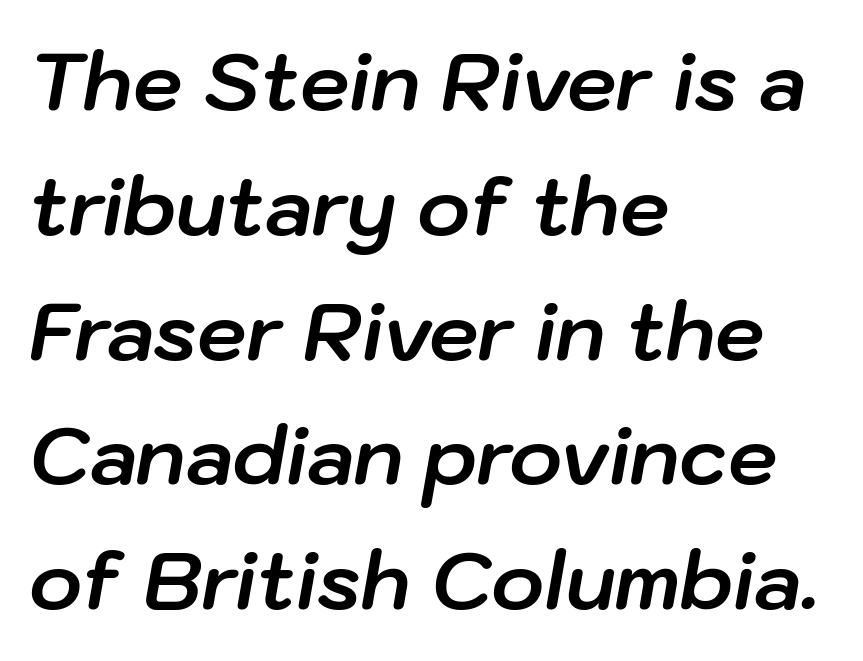
The image shows 79 px bold type, italic (leaning right); set left-aligned, normal line spacing (1.58x), normal letter spacing, not underlined; low stroke contrast and a medium x-height.
